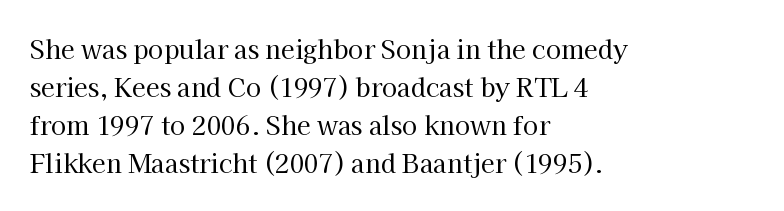
Q: Is the text bold? A: No.
Q: Is the text italic (slanted)? A: No, it is upright.
Q: Is the text underlined? A: No.
Q: How is the paragraph aligned? A: Left-aligned.
Q: Is the spacing between letters normal or unusually wide? A: Normal.
Q: Is the spacing between lines tight, normal or loose? A: Normal.
